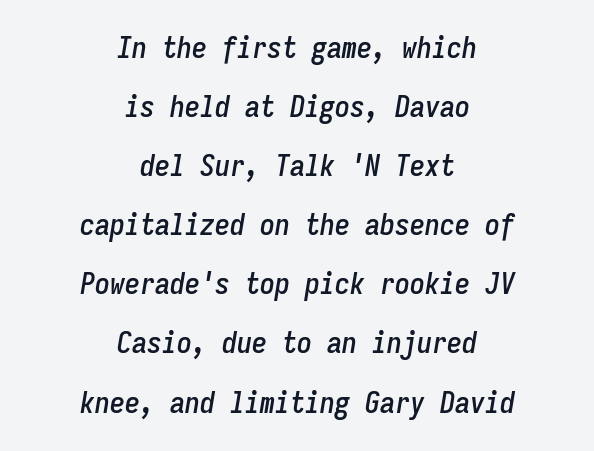
The block of text is sparse from top to bottom, with ample space between rows. The glyphs look as if they've been sheared to an angle. Nothing unusual about the tracking: characters are spaced as the font intends. This sample is center-justified, so both line endings float freely. Unmarked baselines from the first word to the last.
